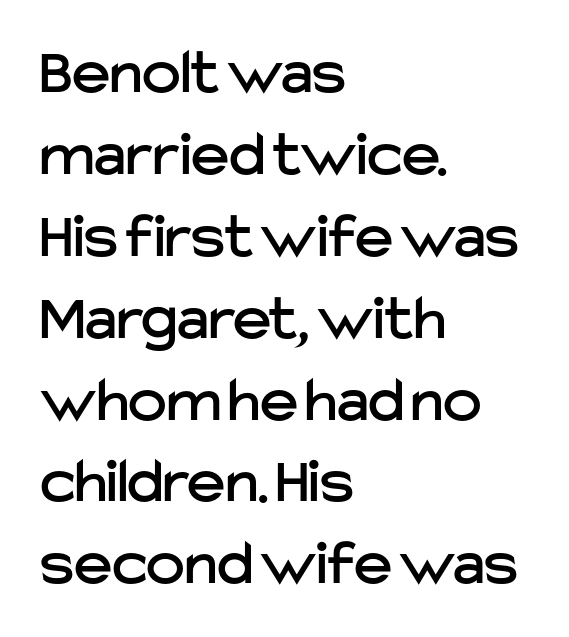
{"serif": "no", "italic": "no", "width": "normal", "stroke_contrast": "low", "x_height": "medium", "monospaced": "no", "underline": "no", "align": "left", "line_spacing": "normal", "line_spacing_ratio": 1.26, "letter_spacing": "normal", "letter_spacing_em": 0.0, "glyph_px": 65}
